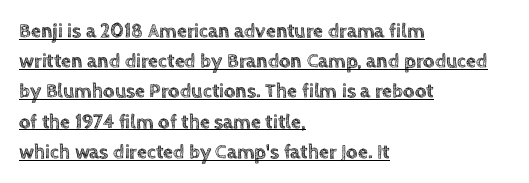
In terms of posture, this sample is upright. Horizontally, the lines are justified to the leading edge only. Is there an underline? Yes — a line sits under the letters. Each new line begins a customary step beneath the previous one. The gaps between neighbouring characters are ordinary and unremarkable.
